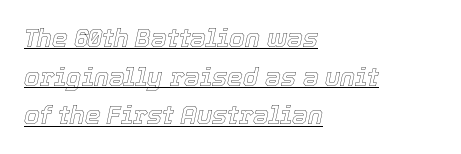
Emphasis-style slanted type is in use. Does the leading feel generous? No, just average. Which margin do the lines hug? The left one — the right edge is uneven. Quick note: underline on. Between one letter and the next there's only the usual sliver of space.
